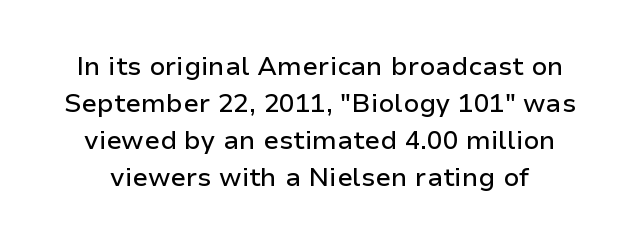
The letters sit at their default tracking, neither squeezed nor spread. The specimen omits any rule beneath the text block's lines. The designer left line spacing at the default. Notice how the stems are strictly vertical — no italics here.
